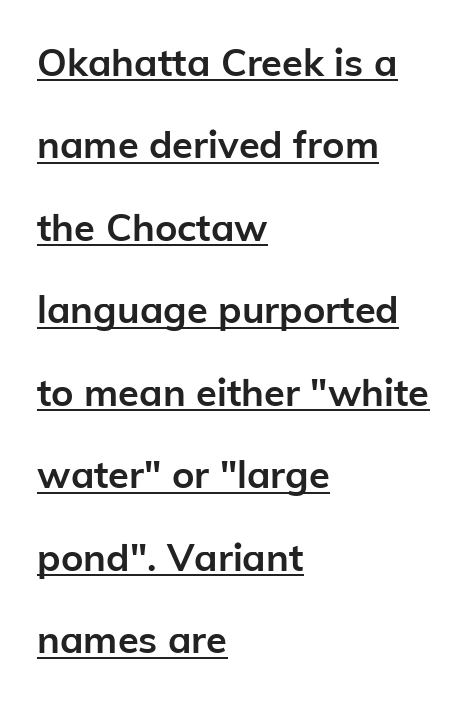
The image shows 38 px semibold sans-serif type, upright; set left-aligned, loose line spacing (2.17x), normal letter spacing, underlined; low stroke contrast and a medium x-height.
